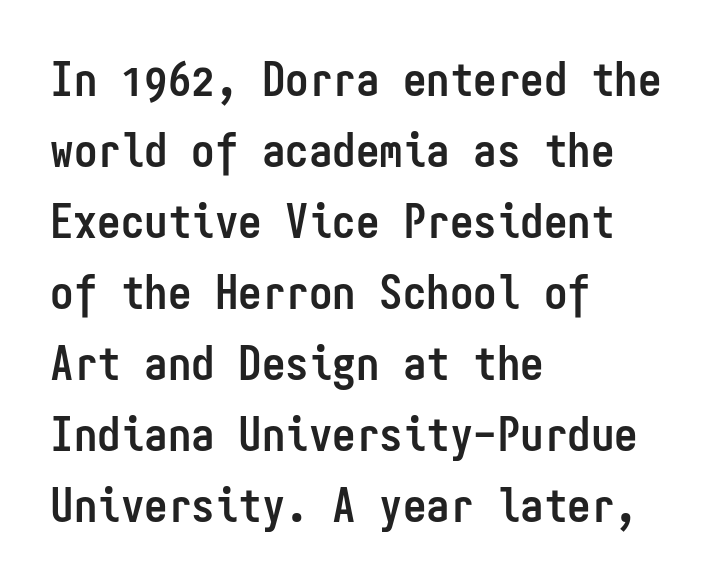
The image shows 47 px semibold, condensed sans-serif type, upright, monospaced; set left-aligned, normal line spacing (1.51x), normal letter spacing, not underlined; low stroke contrast and a medium x-height.
